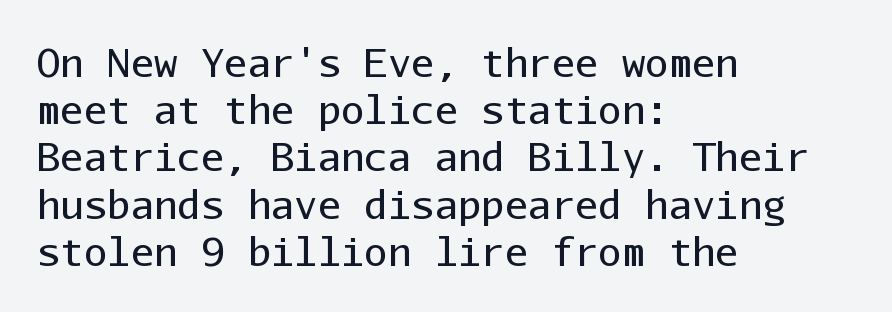
{"serif": "no", "italic": "no", "bold": "no", "weight": "regular", "width": "normal", "stroke_contrast": "low", "x_height": "medium", "monospaced": "yes", "underline": "no", "align": "left", "line_spacing_ratio": 1.21, "letter_spacing": "normal", "letter_spacing_em": 0.0, "glyph_px": 39}
